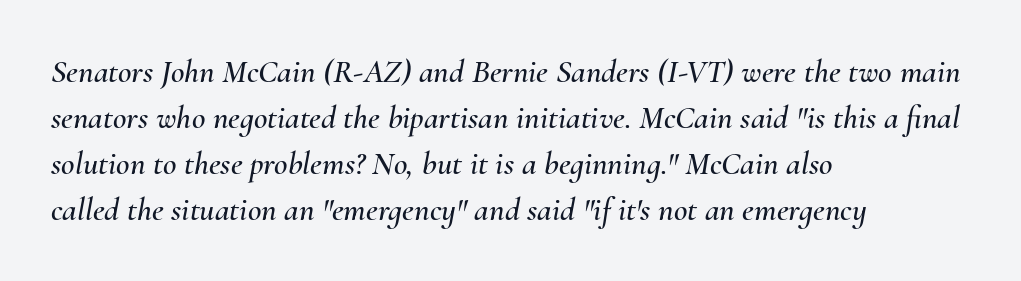
The image shows 33 px text type, italic (leaning right); set left-aligned, normal line spacing (1.39x), normal letter spacing, not underlined; medium stroke contrast and a small x-height.
